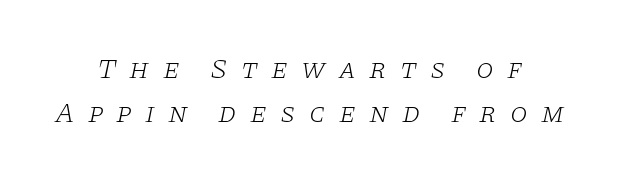
Q: Is the text bold? A: No.
Q: Is the text italic (slanted)? A: Yes, it leans right by about 11 degrees.
Q: Is the typeface a serif or a sans-serif typeface? A: Serif.
Q: Is the text underlined? A: No.
Q: Is the spacing between letters normal or unusually wide? A: Unusually wide.
Q: Is the spacing between lines tight, normal or loose? A: Normal.
Q: Width (condensed, normal, or wide)? A: Wide.
Q: Stroke contrast? A: Low.
Q: x-height? A: Large.
Q: Monospaced? A: No.
